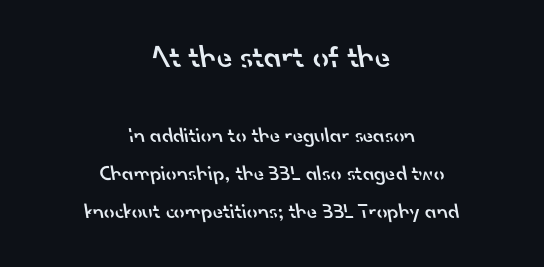
Descenders hang freely into open space. Think of a printed novel: that variable character pitch is what you see here. Is this a sans? Yes — the strokes have no serifs. The block sitting higher on the canvas is the one with enlarged characters. Nobody touched the tracking dial on this one. Is the type bold? Partly — it's a semibold, heavier than regular but not fully bold.
